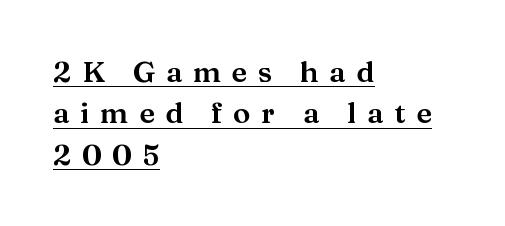
The passage shown is typeset with a serif family. Students, observe the line beneath the letters — that is underlining. The lines sit at an ordinary, default distance from one another. This sample uses expanded letter spacing, leaving extra air between glyphs. The axis of the letterforms is exactly vertical.
